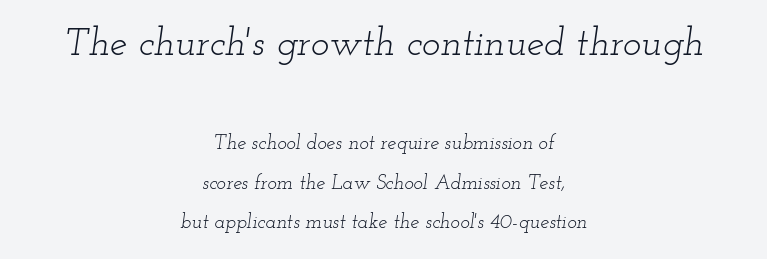
Unmarked baselines from the first word to the last. Look at the tracking — it's just the regular setting, nothing added. Bold? No — there's no thickening of the strokes. Character size in the leading block exceeds that of the trailing block.
